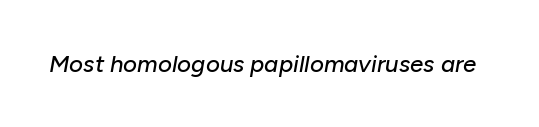
The image shows 24 px text type, italic (leaning right); set normal letter spacing, not underlined.
